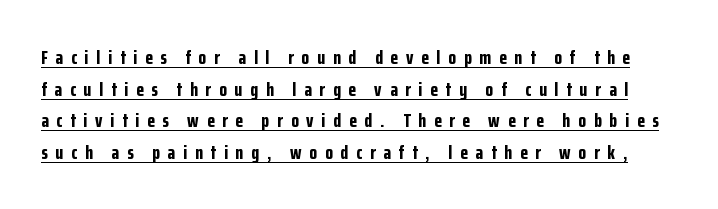
The image shows 20 px bold type, upright; set normal line spacing (1.58x), unusually wide letter spacing (+0.39 em), underlined.
